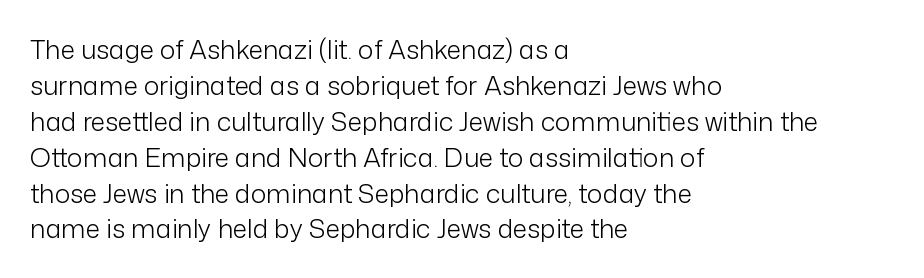
{"italic": "no", "bold": "no", "underline": "no", "align": "left", "line_spacing": "normal", "line_spacing_ratio": 1.38, "letter_spacing": "normal", "letter_spacing_em": 0.0, "glyph_px": 26}
